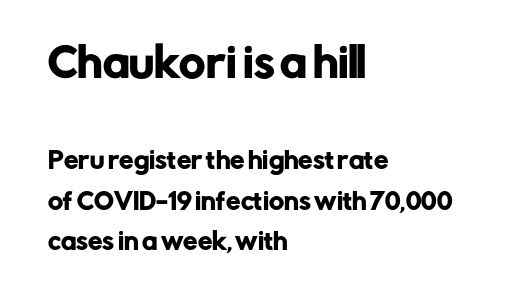
Inter-character spacing is left at the font's built-in metrics. Bigger letters appear in the top chunk; the bottom chunk is reduced. Words float on clear page, feet unadorned. Characters remain perfectly vertical along every line.
